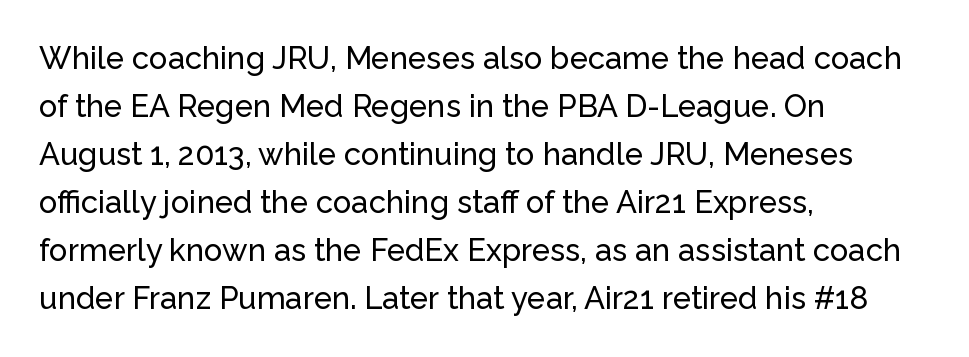
Q: Is the text italic (slanted)? A: No, it is upright.
Q: Is the typeface a serif or a sans-serif typeface? A: Sans-serif.
Q: Is the text underlined? A: No.
Q: How is the paragraph aligned? A: Left-aligned.
Q: Is the spacing between letters normal or unusually wide? A: Normal.
Q: Is the spacing between lines tight, normal or loose? A: Normal.
Q: Width (condensed, normal, or wide)? A: Normal.
Q: Stroke contrast? A: Low.
Q: x-height? A: Medium.
Q: Monospaced? A: No.
